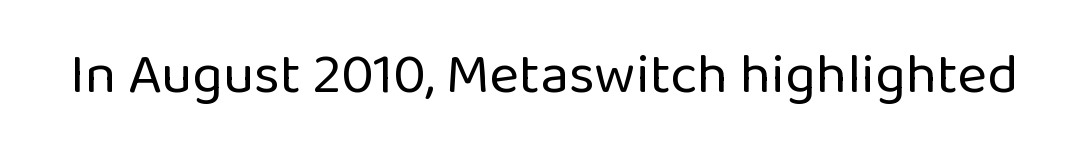
{"serif": "no", "italic": "no", "bold": "no", "weight": "regular", "width": "normal", "stroke_contrast": "low", "x_height": "medium", "monospaced": "no", "underline": "no", "letter_spacing": "normal", "letter_spacing_em": 0.0, "glyph_px": 57}
